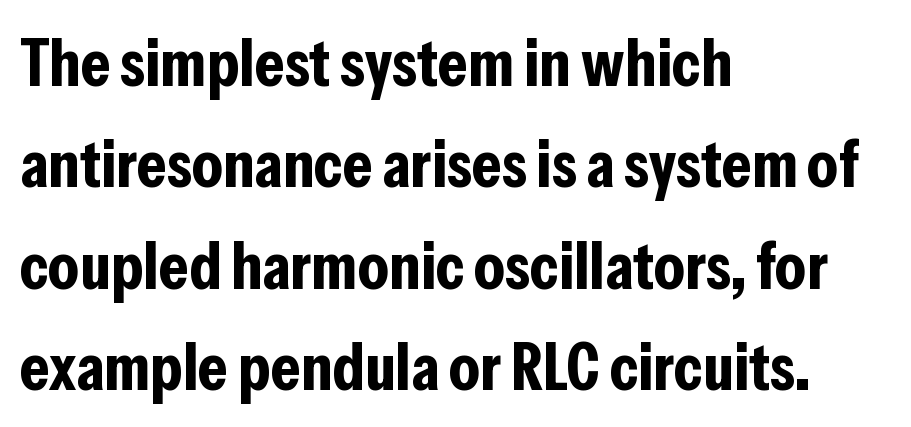
Q: Is the text bold? A: Yes.
Q: Is the text italic (slanted)? A: No, it is upright.
Q: Is the typeface a serif or a sans-serif typeface? A: Sans-serif.
Q: Is the text underlined? A: No.
Q: How is the paragraph aligned? A: Left-aligned.
Q: Is the spacing between letters normal or unusually wide? A: Normal.
Q: Is the spacing between lines tight, normal or loose? A: Normal.
Q: Width (condensed, normal, or wide)? A: Condensed.
Q: Stroke contrast? A: Low.
Q: x-height? A: Medium.
Q: Monospaced? A: No.
